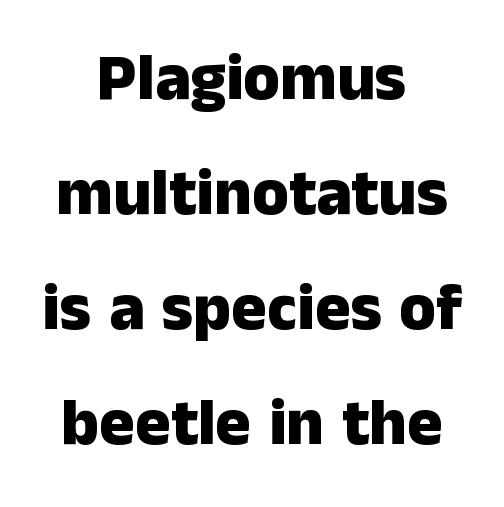
In terms of posture, this sample is upright. Check the space under the baseline: it is left empty. The letters advance in unequal steps, a hallmark of proportional type. What weight is shown? A full bold with thick strokes.
